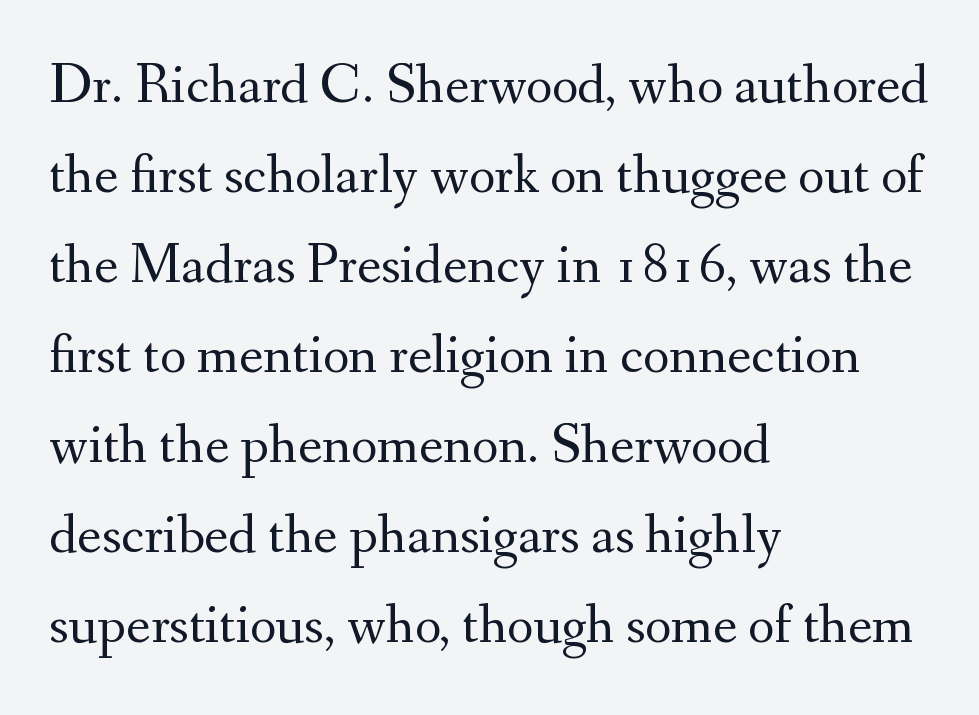
Q: Is the text bold? A: No.
Q: Is the text italic (slanted)? A: No, it is upright.
Q: Is the typeface a serif or a sans-serif typeface? A: Serif.
Q: Is the text underlined? A: No.
Q: How is the paragraph aligned? A: Left-aligned.
Q: Is the spacing between letters normal or unusually wide? A: Normal.
Q: Is the spacing between lines tight, normal or loose? A: Normal.
Q: Width (condensed, normal, or wide)? A: Normal.
Q: Stroke contrast? A: Medium.
Q: x-height? A: Small.
Q: Monospaced? A: No.
